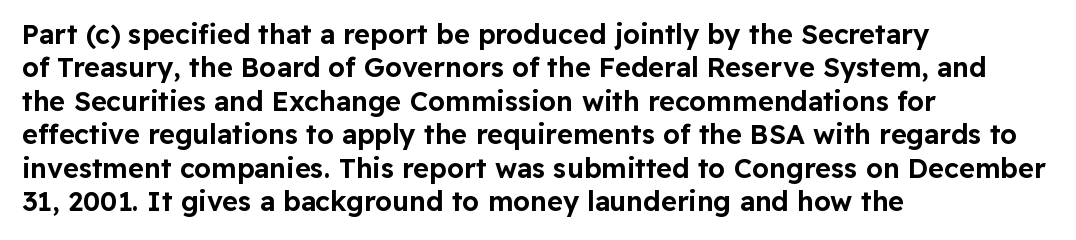
{"italic": "no", "underline": "no", "align": "left", "line_spacing_ratio": 1.24, "letter_spacing": "normal", "letter_spacing_em": 0.0, "glyph_px": 27}
